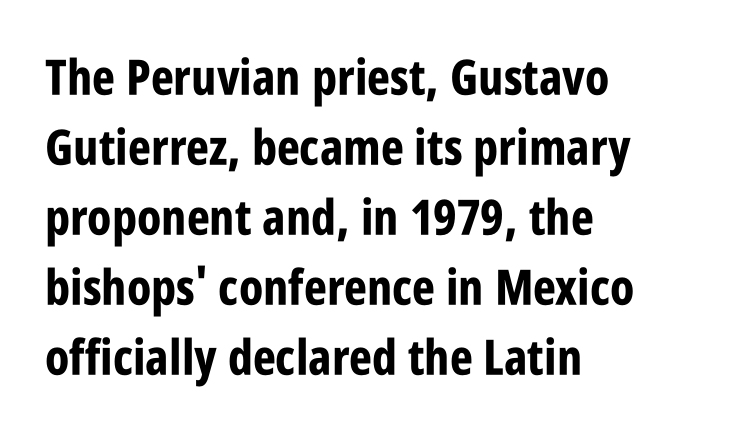
{"serif": "no", "italic": "no", "bold": "yes", "weight": "bold", "width": "condensed", "stroke_contrast": "low", "x_height": "large", "monospaced": "no", "underline": "no", "align": "left", "line_spacing": "normal", "line_spacing_ratio": 1.43, "letter_spacing": "normal", "letter_spacing_em": 0.0, "glyph_px": 49}
